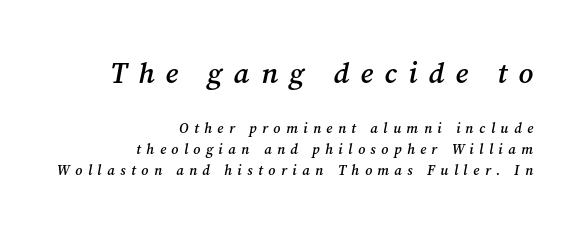
Q: Is the text bold? A: Semi-bold.
Q: Is the text italic (slanted)? A: Yes, it leans right by about 12 degrees.
Q: Is the typeface a serif or a sans-serif typeface? A: Serif.
Q: Is the text underlined? A: No.
Q: How is the paragraph aligned? A: Right-aligned.
Q: Is the spacing between letters normal or unusually wide? A: Unusually wide.
Q: Is the spacing between lines tight, normal or loose? A: Normal.
Q: Which block of text is set in a larger size, the first (top) or the second (bottom)? A: The first (top) one.
Q: Width (condensed, normal, or wide)? A: Normal.
Q: Stroke contrast? A: Medium.
Q: x-height? A: Medium.
Q: Monospaced? A: No.
